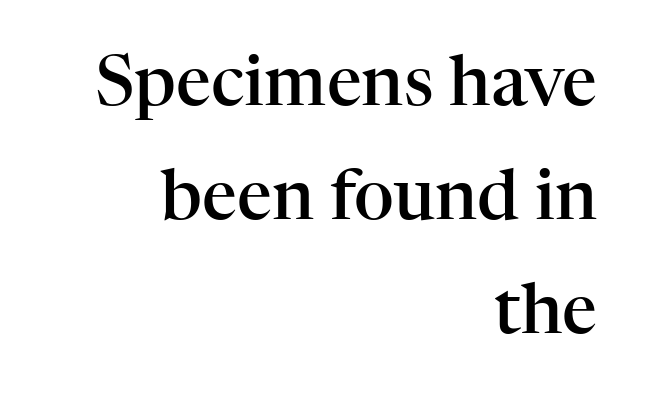
The image shows 69 px semibold serif type, upright; set right-aligned, normal line spacing (1.65x), normal letter spacing, not underlined; high stroke contrast and a medium x-height.
